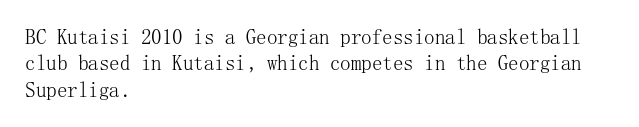
The rendering uses a moderate line-height, typical for paragraphs. Only glyphs here, with clear space below each row. The passage is arranged the way most books set body copy — flush left. Spacing between characters is what you'd get straight out of the box.
